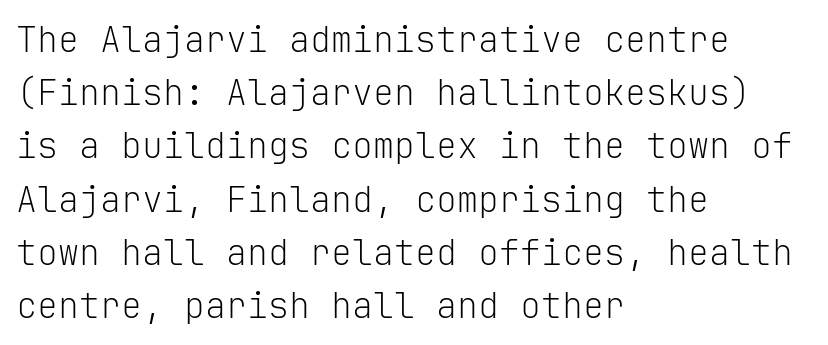
The image shows 35 px light sans-serif type, upright, monospaced; set left-aligned, normal line spacing (1.52x), normal letter spacing, not underlined; low stroke contrast and a medium x-height.
